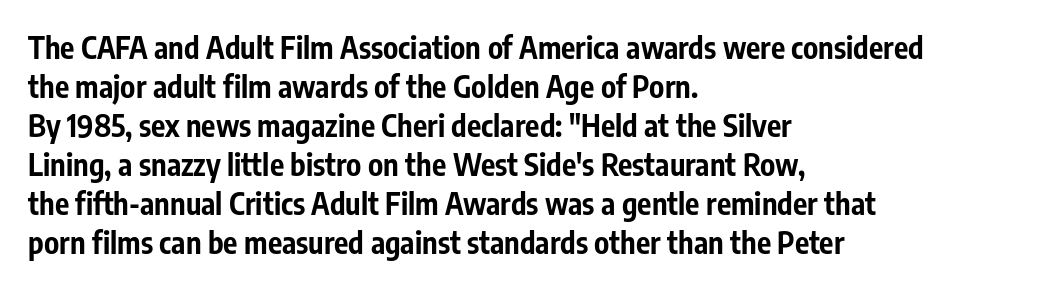
Q: Is the text bold? A: Yes.
Q: Is the text italic (slanted)? A: No, it is upright.
Q: Is the typeface a serif or a sans-serif typeface? A: Sans-serif.
Q: Is the text underlined? A: No.
Q: How is the paragraph aligned? A: Left-aligned.
Q: Is the spacing between letters normal or unusually wide? A: Normal.
Q: Is the spacing between lines tight, normal or loose? A: Normal.
Q: Width (condensed, normal, or wide)? A: Condensed.
Q: Stroke contrast? A: Low.
Q: x-height? A: Medium.
Q: Monospaced? A: No.
